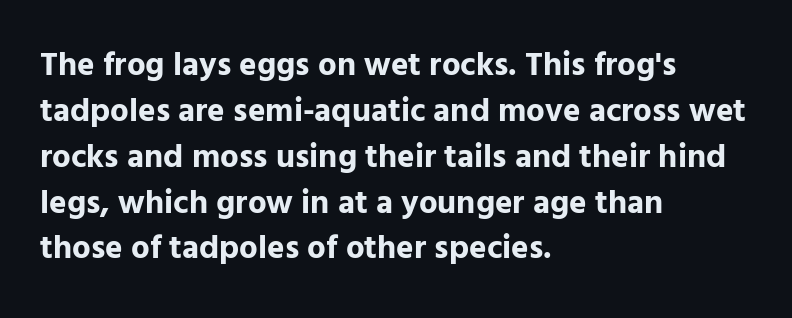
How heavy is the stroke? Heavy — this is a bold. Plain, unruled lines of type. Short note: letters normally spaced. Ascenders rise straight up at ninety degrees. Alignment: flush left. One glance says typical: line gaps are just what's usual.
